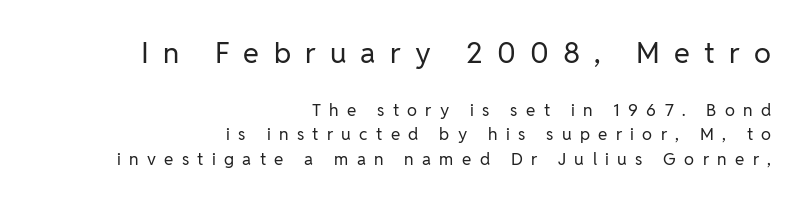
The image shows 29 px regular-weight sans-serif type, upright; set right-aligned, normal line spacing (1.44x), unusually wide letter spacing (+0.49 em), not underlined; the first (top) block is 1.71x larger; low stroke contrast and a medium x-height.
